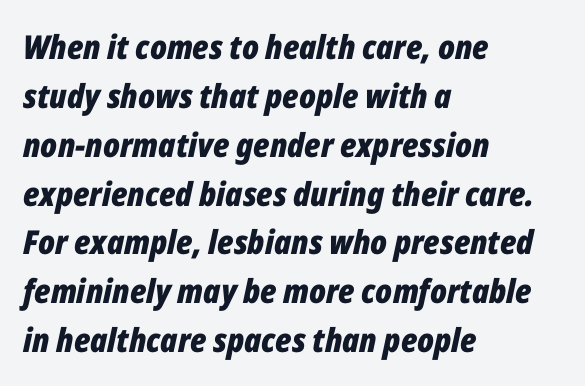
The image shows 33 px bold, condensed type, italic (leaning right); set left-aligned, normal line spacing (1.48x), normal letter spacing, not underlined; low stroke contrast and a medium x-height.
